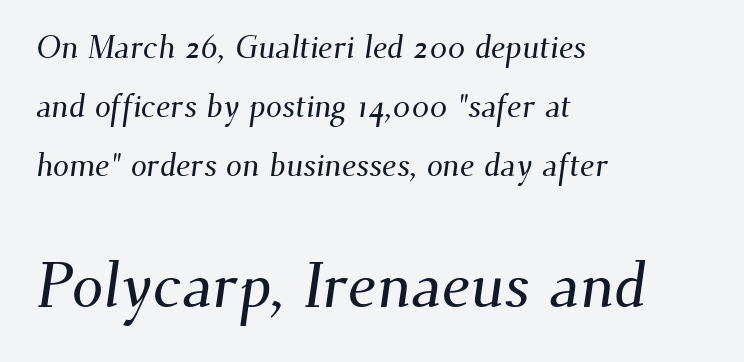
{"serif": "yes", "width": "normal", "stroke_contrast": "medium", "x_height": "small", "monospaced": "no", "underline": "no", "align": "left", "line_spacing_ratio": 1.84, "letter_spacing": "normal", "letter_spacing_em": 0.0, "larger_block": "second", "size_ratio": 1.97, "glyph_px": 63}
